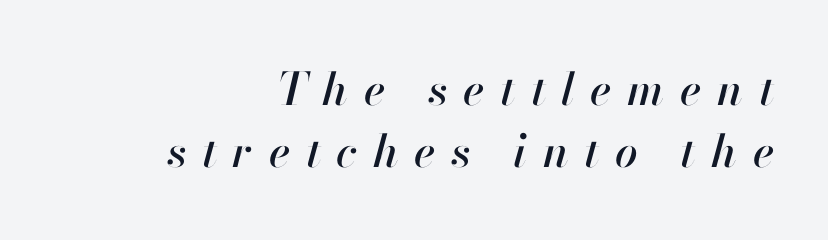
The image shows 45 px text type, italic (leaning right); set right-aligned, normal line spacing (1.38x), unusually wide letter spacing (+0.35 em), not underlined; high stroke contrast and a small x-height.
